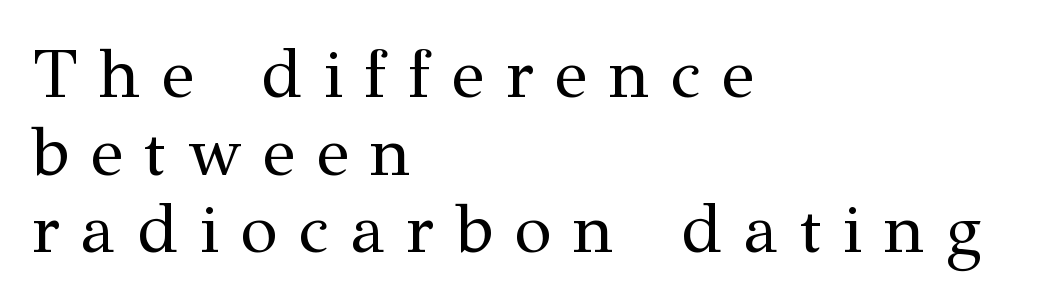
The image shows 68 px regular-weight serif type, upright; set left-aligned, tight line spacing (1.14x), unusually wide letter spacing (+0.32 em), not underlined; medium stroke contrast and a medium x-height.
